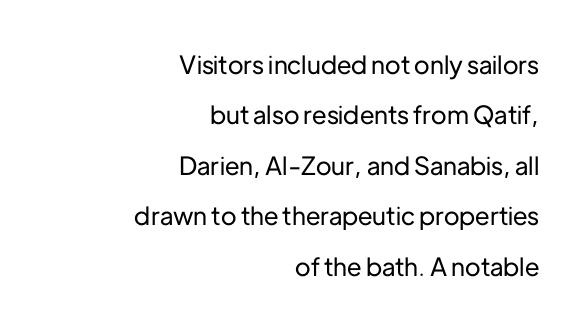
The image shows 25 px text type, upright; set right-aligned, loose line spacing (2.02x), normal letter spacing, not underlined.
